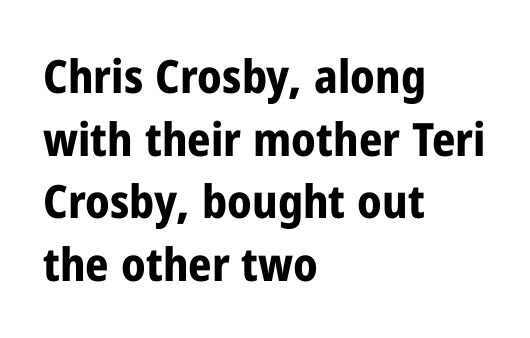
Nobody touched the tracking dial on this one. Teacher's note: observe the even left margin — that is flush-left alignment. A dark, heavy texture on the line: the type is bold. Honestly, the row spacing looks completely unremarkable.
